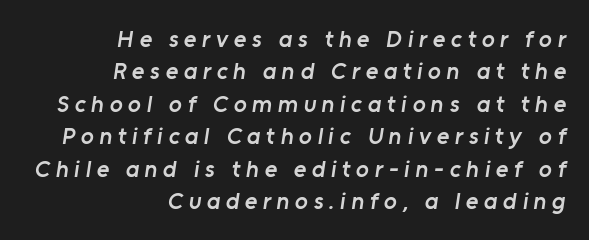
The image shows 24 px text type; set right-aligned, normal line spacing (1.35x), unusually wide letter spacing (+0.23 em), not underlined.
